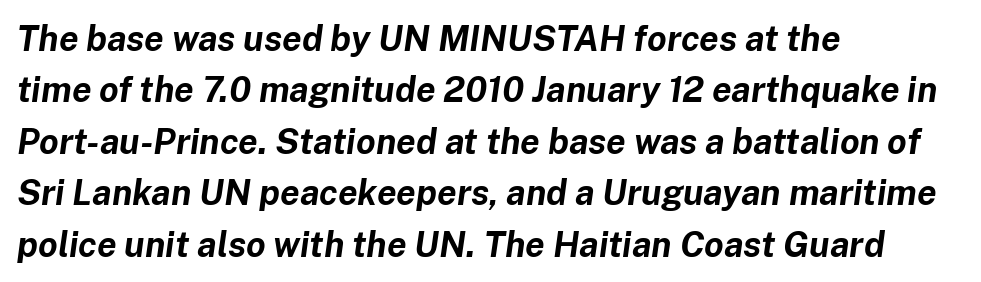
The tracking reads as untouched default to a designer's eye. The letters are bold, with thick, heavy strokes. Here the designer chose a conventional face with non-uniform glyph widths. Vertically, the passage feels balanced, rows spaced as you'd expect. If you drew a line through each stem, it would be angled. Teacher's note: observe the even left margin — that is flush-left alignment.
